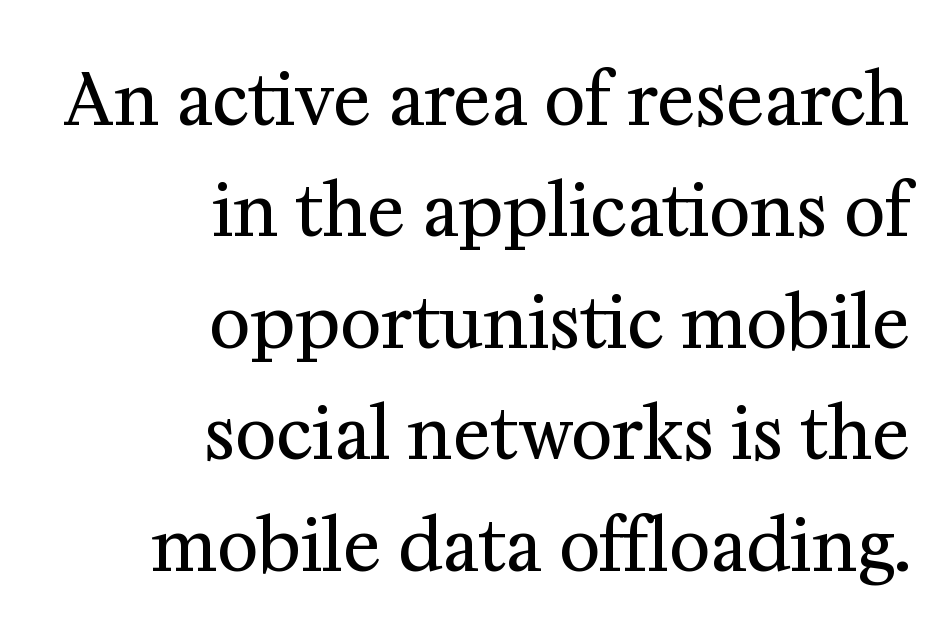
The image shows 71 px regular-weight serif type, upright; set right-aligned, normal line spacing (1.57x), normal letter spacing, not underlined; medium stroke contrast and a medium x-height.
